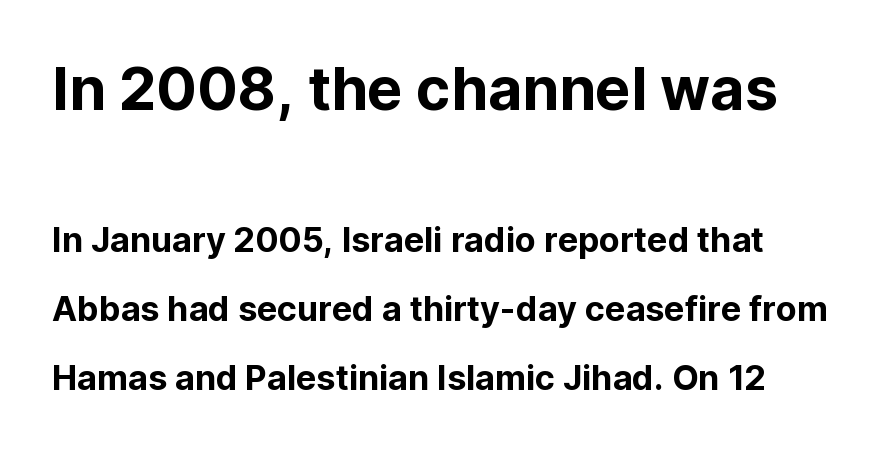
Italic? Not at all — the glyphs are vertical. Each letter keeps its own natural width here, so spacing adapts to shape. You could call the tracking neutral — neither tight nor loose. In this sample the first text group is rendered at the bigger scale.
